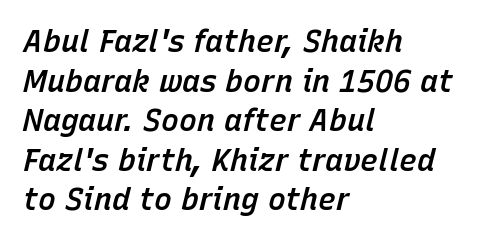
Q: Is the text bold? A: Semi-bold.
Q: Is the text italic (slanted)? A: Yes, it leans right by about 15 degrees.
Q: Is the text underlined? A: No.
Q: How is the paragraph aligned? A: Left-aligned.
Q: Is the spacing between letters normal or unusually wide? A: Normal.
Q: Is the spacing between lines tight, normal or loose? A: Normal.
Q: Width (condensed, normal, or wide)? A: Normal.
Q: Stroke contrast? A: Low.
Q: x-height? A: Medium.
Q: Monospaced? A: No.
